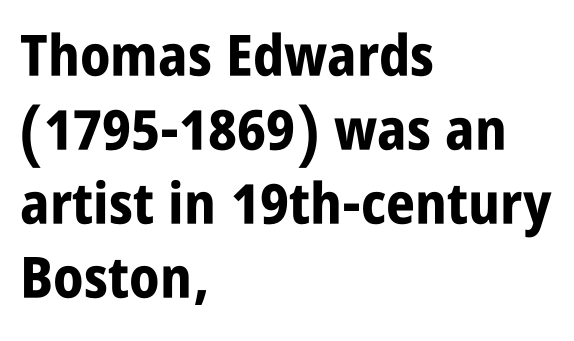
{"serif": "no", "italic": "no", "bold": "yes", "weight": "bold", "width": "condensed", "stroke_contrast": "low", "x_height": "large", "monospaced": "no", "underline": "no", "align": "left", "line_spacing": "normal", "line_spacing_ratio": 1.3, "letter_spacing": "normal", "letter_spacing_em": 0.0, "glyph_px": 57}
